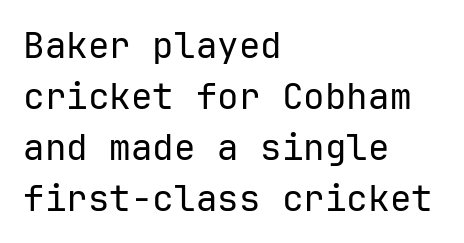
Q: Is the text bold? A: No.
Q: Is the text italic (slanted)? A: No, it is upright.
Q: Is the typeface a serif or a sans-serif typeface? A: Sans-serif.
Q: Is the text underlined? A: No.
Q: How is the paragraph aligned? A: Left-aligned.
Q: Is the spacing between letters normal or unusually wide? A: Normal.
Q: Is the spacing between lines tight, normal or loose? A: Normal.
Q: Width (condensed, normal, or wide)? A: Normal.
Q: Stroke contrast? A: Low.
Q: x-height? A: Medium.
